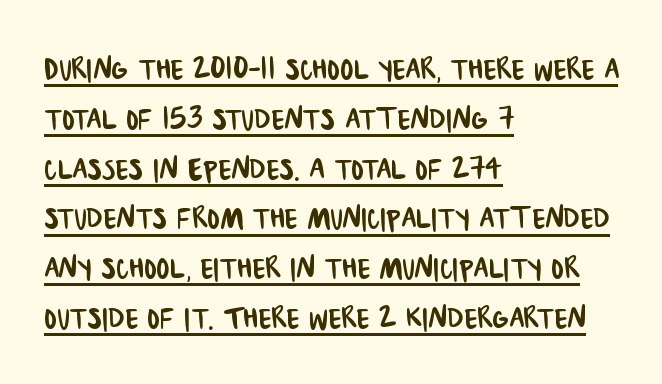
Q: Is the typeface a serif or a sans-serif typeface? A: Sans-serif.
Q: Is the text underlined? A: Yes.
Q: How is the paragraph aligned? A: Left-aligned.
Q: Is the spacing between letters normal or unusually wide? A: Normal.
Q: Is the spacing between lines tight, normal or loose? A: Normal.
Q: Width (condensed, normal, or wide)? A: Condensed.
Q: Stroke contrast? A: Low.
Q: x-height? A: Large.
Q: Monospaced? A: No.
